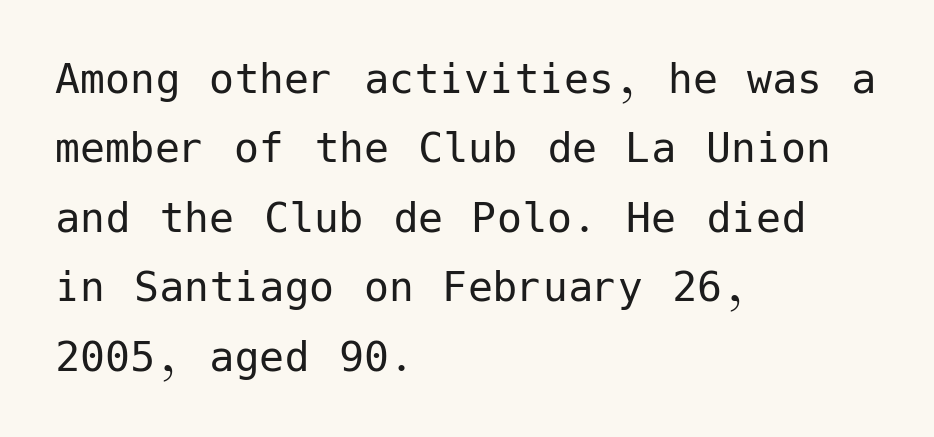
{"serif": "no", "italic": "no", "bold": "no", "weight": "regular", "width": "normal", "stroke_contrast": "low", "x_height": "medium", "underline": "no", "align": "left", "line_spacing": "normal", "line_spacing_ratio": 1.39, "letter_spacing": "normal", "letter_spacing_em": 0.0, "glyph_px": 50}
